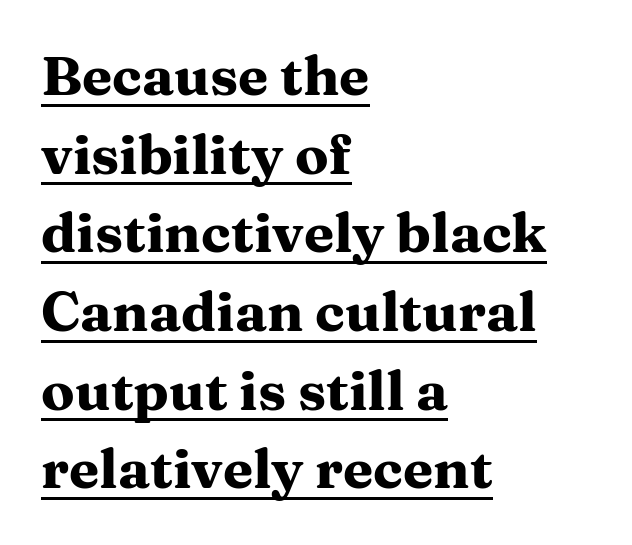
The tracking reads as untouched default to a designer's eye. Summary of vertical rhythm: regular, with standard interline spacing. The typography opts for an upright posture over an oblique one. Character widths vary here, with narrow letters taking less room than wide ones. Pretty heavy lettering here — definitely bold.
